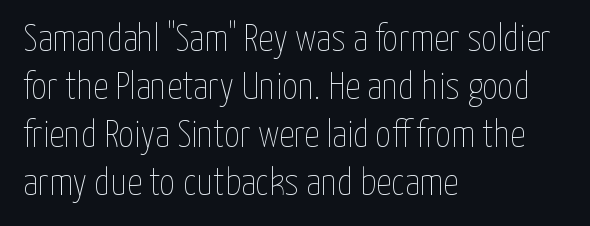
The image shows 38 px thin, condensed type, upright; set left-aligned, normal line spacing (1.26x), normal letter spacing, not underlined; low stroke contrast and a medium x-height.
